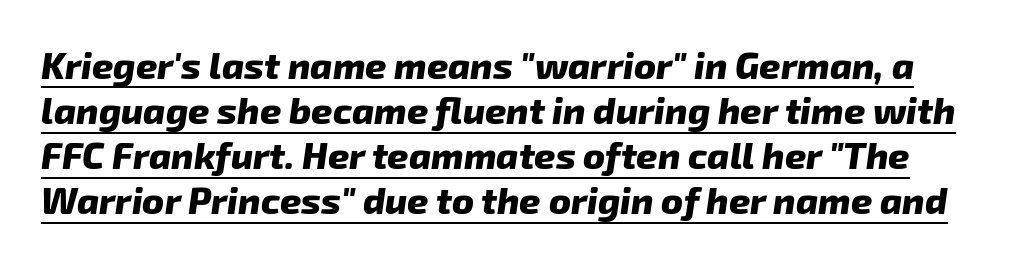
Between one letter and the next there's only the usual sliver of space. The font family rendered here belongs to the sans-serif group. The passage shown is underscored from start to finish. These lines are rendered in a variable-pitch font. Its strokes are broad and dark, the hallmark of bold type.
